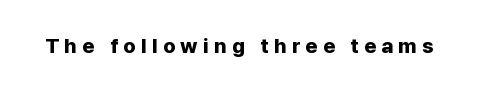
Honestly, there is no underline to notice here at all. Italic: no, the glyphs are upright roman. This rendering widens character spacing well past its baseline value. You'd pick this weight for a headline — it's a proper bold.
